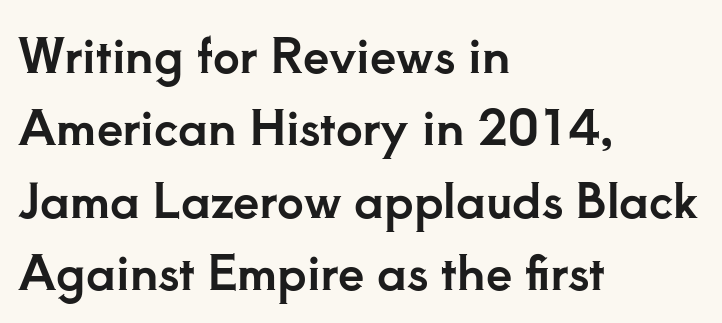
Q: Is the text italic (slanted)? A: No, it is upright.
Q: Is the typeface a serif or a sans-serif typeface? A: Serif.
Q: Is the text underlined? A: No.
Q: How is the paragraph aligned? A: Left-aligned.
Q: Is the spacing between letters normal or unusually wide? A: Normal.
Q: Is the spacing between lines tight, normal or loose? A: Normal.
Q: Width (condensed, normal, or wide)? A: Normal.
Q: Stroke contrast? A: Low.
Q: x-height? A: Small.
Q: Monospaced? A: No.
